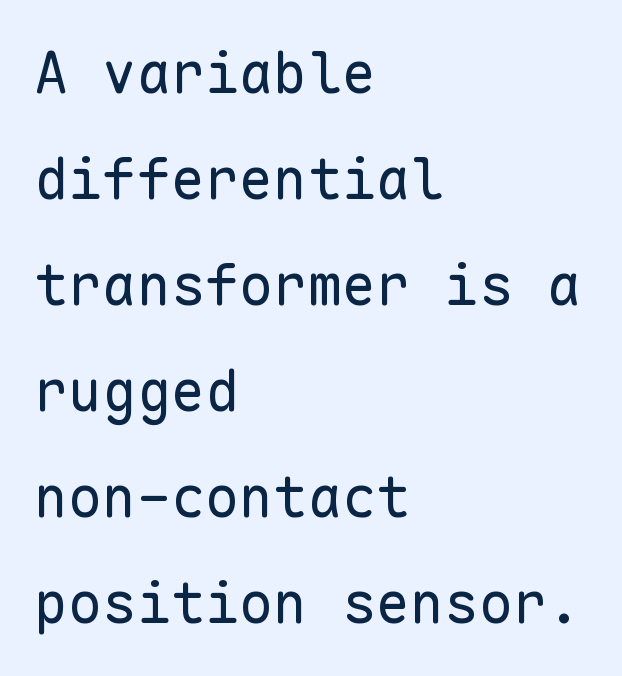
Q: Is the text bold? A: No.
Q: Is the text italic (slanted)? A: No, it is upright.
Q: Is the typeface a serif or a sans-serif typeface? A: Sans-serif.
Q: Is the text underlined? A: No.
Q: How is the paragraph aligned? A: Left-aligned.
Q: Is the spacing between letters normal or unusually wide? A: Normal.
Q: Width (condensed, normal, or wide)? A: Normal.
Q: Stroke contrast? A: Low.
Q: x-height? A: Medium.
Q: Monospaced? A: Yes.
